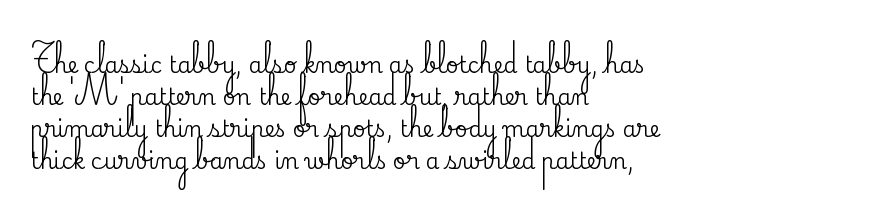
{"italic": "no", "underline": "no", "align": "left", "line_spacing": "normal", "line_spacing_ratio": 1.46, "letter_spacing": "normal", "letter_spacing_em": 0.0, "glyph_px": 22}
